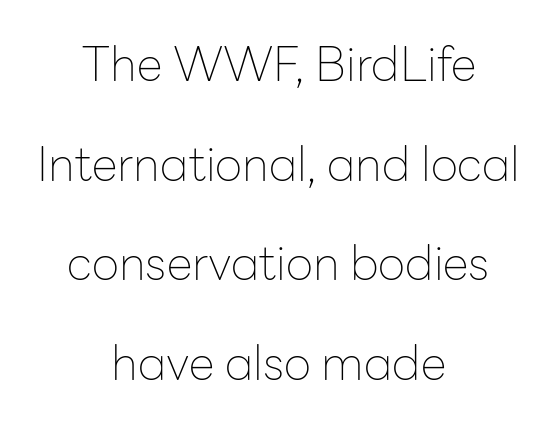
Is this a fixed-width face? No — the glyphs have proportional, varying widths. These glyphs show unthickened strokes, regular width or finer. Regarding leading, the lines here are spaced well apart. This is roman type, the default non-slanted kind.
